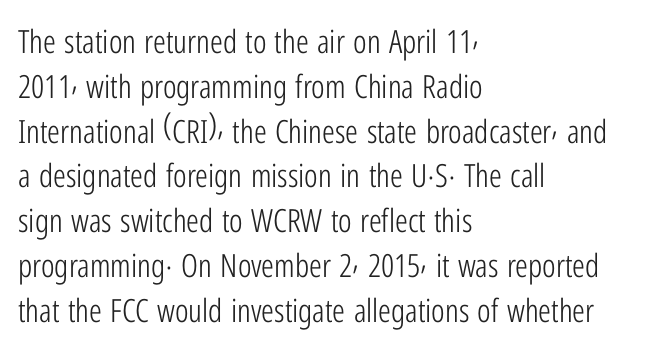
Q: Is the text bold? A: No.
Q: Is the text italic (slanted)? A: No, it is upright.
Q: Is the typeface a serif or a sans-serif typeface? A: Sans-serif.
Q: Is the text underlined? A: No.
Q: How is the paragraph aligned? A: Left-aligned.
Q: Is the spacing between letters normal or unusually wide? A: Normal.
Q: Is the spacing between lines tight, normal or loose? A: Normal.
Q: Width (condensed, normal, or wide)? A: Condensed.
Q: Stroke contrast? A: Low.
Q: x-height? A: Medium.
Q: Monospaced? A: No.
